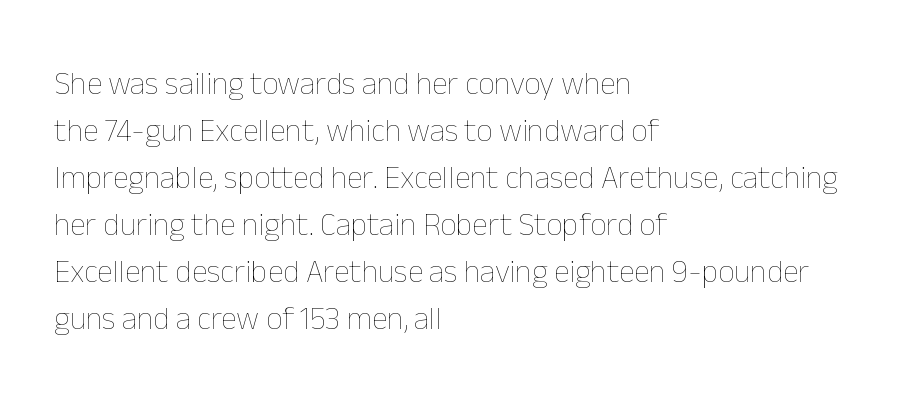
Q: Is the text bold? A: No.
Q: Is the text italic (slanted)? A: No, it is upright.
Q: Is the text underlined? A: No.
Q: How is the paragraph aligned? A: Left-aligned.
Q: Is the spacing between letters normal or unusually wide? A: Normal.
Q: Is the spacing between lines tight, normal or loose? A: Normal.
Q: Width (condensed, normal, or wide)? A: Normal.
Q: Stroke contrast? A: Low.
Q: x-height? A: Medium.
Q: Monospaced? A: No.
